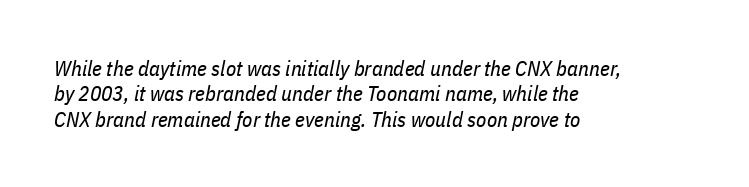
{"italic": "yes", "lean": "right", "slant_degrees": 11, "bold": "no", "underline": "no", "align": "left", "line_spacing_ratio": 1.21, "letter_spacing": "normal", "letter_spacing_em": 0.0, "glyph_px": 21}
